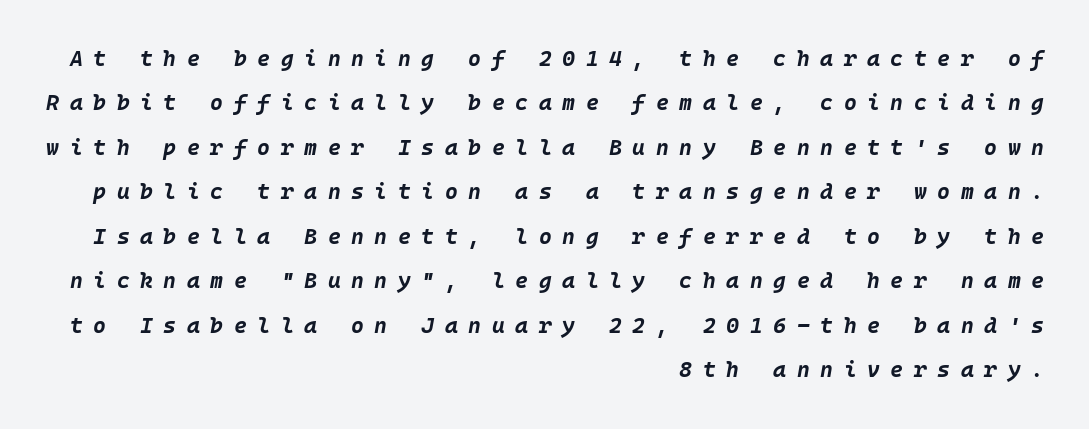
Q: Is the text bold? A: Yes.
Q: Is the text italic (slanted)? A: Yes, it leans right by about 10 degrees.
Q: Is the text underlined? A: No.
Q: How is the paragraph aligned? A: Right-aligned.
Q: Is the spacing between letters normal or unusually wide? A: Unusually wide.
Q: Is the spacing between lines tight, normal or loose? A: Loose.
